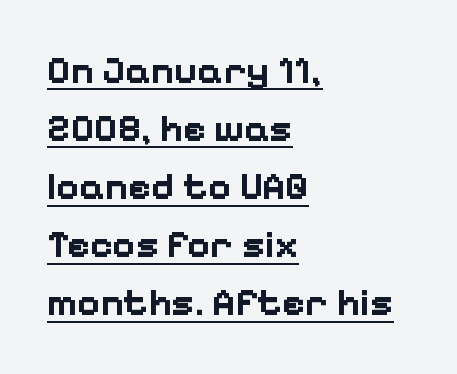
The image shows 39 px bold sans-serif type, upright; set left-aligned, normal line spacing (1.49x), normal letter spacing, underlined; low stroke contrast and a medium x-height.
